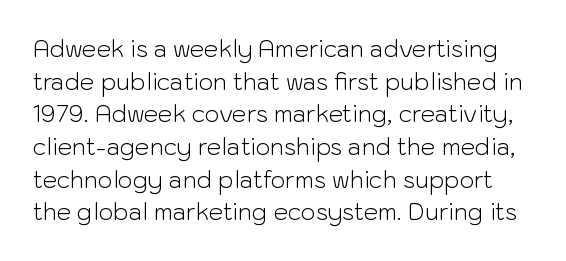
{"italic": "no", "bold": "no", "underline": "no", "line_spacing": "normal", "line_spacing_ratio": 1.42, "letter_spacing": "normal", "letter_spacing_em": 0.0, "glyph_px": 23}
